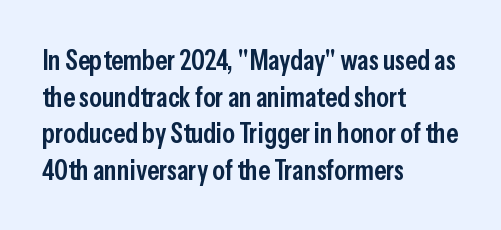
Note the varied advance widths — an 'i' is clearly narrower than an 'm'. I'd call this a sans setting — the letters go barefoot. Interline gaps are of average width in this sample. Do the letters lean? They stand straight. The face used here is a semibold: visibly heavier than regular, lighter than bold.
